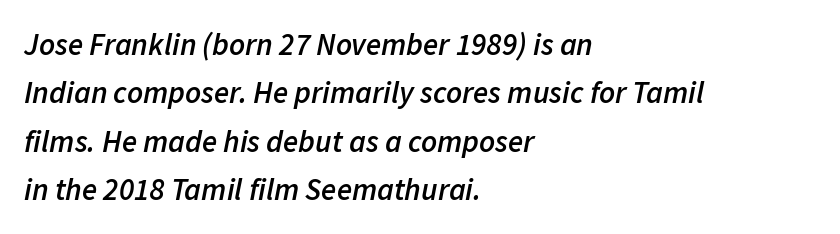
{"italic": "yes", "lean": "right", "slant_degrees": 11, "bold": "semi", "weight": "semibold", "width": "normal", "stroke_contrast": "low", "x_height": "medium", "monospaced": "no", "underline": "no", "align": "left", "line_spacing": "normal", "line_spacing_ratio": 1.56, "letter_spacing": "normal", "letter_spacing_em": 0.0, "glyph_px": 31}
